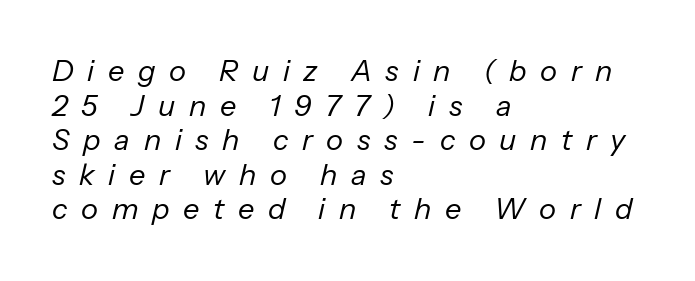
Q: Is the text bold? A: No.
Q: Is the text italic (slanted)? A: Yes, it leans right by about 13 degrees.
Q: Is the text underlined? A: No.
Q: How is the paragraph aligned? A: Left-aligned.
Q: Is the spacing between letters normal or unusually wide? A: Unusually wide.
Q: Width (condensed, normal, or wide)? A: Normal.
Q: Stroke contrast? A: Low.
Q: x-height? A: Medium.
Q: Monospaced? A: No.
